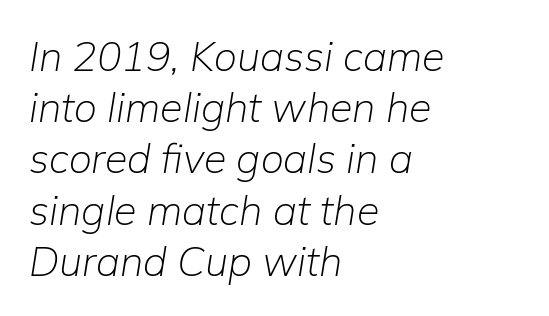
Q: Is the text bold? A: No.
Q: Is the text italic (slanted)? A: Yes, it leans right by about 9 degrees.
Q: Is the text underlined? A: No.
Q: How is the paragraph aligned? A: Left-aligned.
Q: Is the spacing between letters normal or unusually wide? A: Normal.
Q: Is the spacing between lines tight, normal or loose? A: Normal.
Q: Width (condensed, normal, or wide)? A: Normal.
Q: Stroke contrast? A: Low.
Q: x-height? A: Medium.
Q: Monospaced? A: No.
